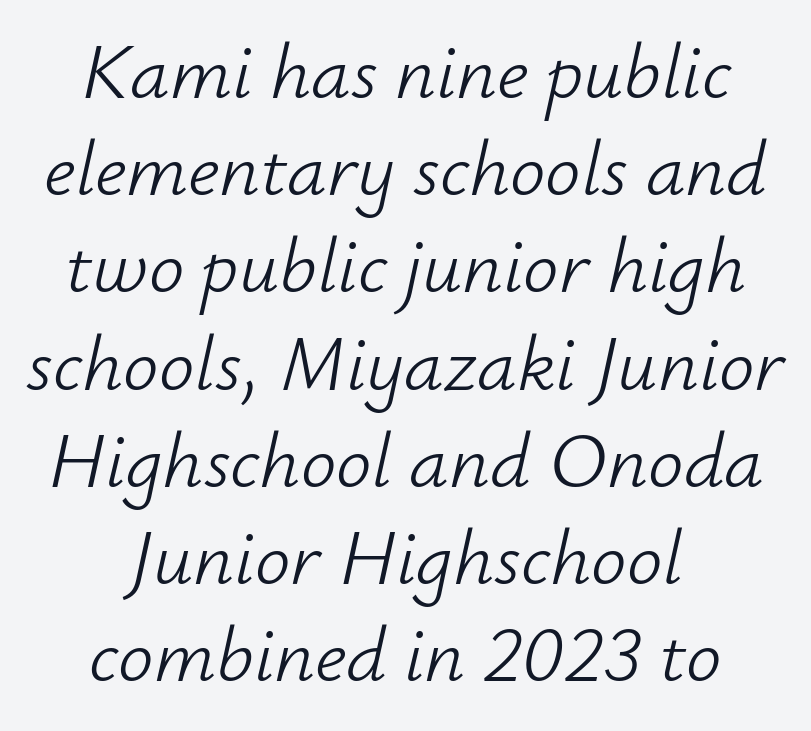
Q: Is the text bold? A: No.
Q: Is the text italic (slanted)? A: Yes, it leans right by about 12 degrees.
Q: Is the text underlined? A: No.
Q: How is the paragraph aligned? A: Centered.
Q: Is the spacing between letters normal or unusually wide? A: Normal.
Q: Width (condensed, normal, or wide)? A: Normal.
Q: Stroke contrast? A: Low.
Q: x-height? A: Small.
Q: Monospaced? A: No.
